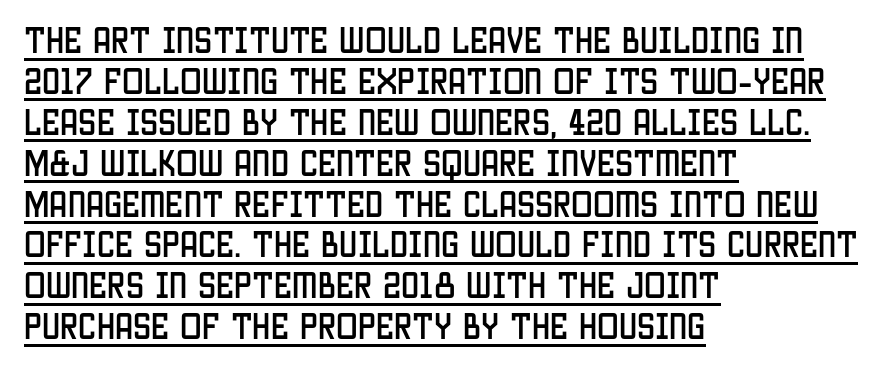
Each line of the rendering has a horizontal stroke beneath the glyphs. The gaps between neighbouring characters are ordinary and unremarkable. A typesetter would call this proportional, since set widths differ per character. Is there much room between lines? A standard amount, neither cramped nor airy. A classic flush-left, rag-right setting is used for this passage. In terms of letterform style, serifs are entirely absent.
